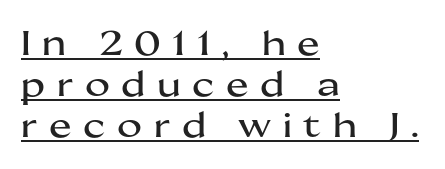
Designer's note — italics off, roman on. Visually the block forms a straight wall on the left and a jagged coastline on the right. Character widths vary here, with narrow letters taking less room than wide ones. A continuous stroke trails under the words, as in a hyperlink.
